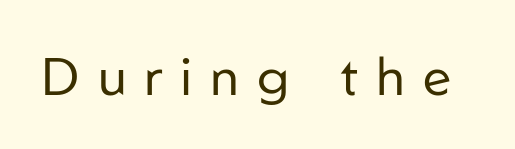
The image shows 53 px regular-weight sans-serif type, upright; set unusually wide letter spacing (+0.34 em), not underlined; low stroke contrast and a medium x-height.
